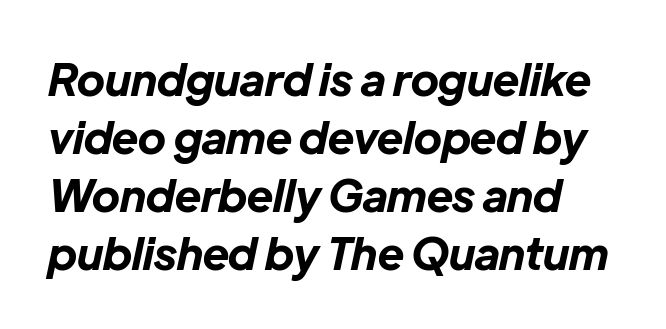
Q: Is the text bold? A: Yes.
Q: Is the text italic (slanted)? A: Yes, it leans right by about 12 degrees.
Q: Is the text underlined? A: No.
Q: Is the spacing between letters normal or unusually wide? A: Normal.
Q: Is the spacing between lines tight, normal or loose? A: Normal.
Q: Width (condensed, normal, or wide)? A: Normal.
Q: Stroke contrast? A: Low.
Q: x-height? A: Medium.
Q: Monospaced? A: No.
